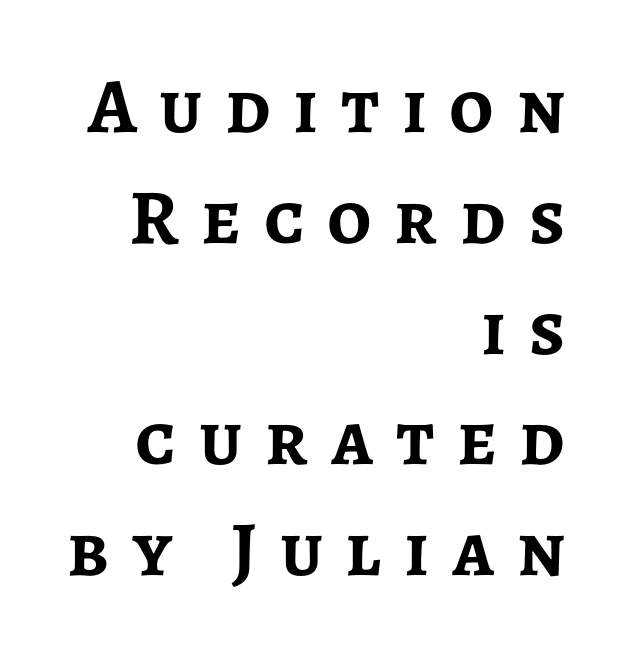
{"serif": "no", "italic": "no", "bold": "yes", "weight": "semibold", "width": "normal", "stroke_contrast": "low", "x_height": "medium", "monospaced": "no", "underline": "no", "align": "right", "line_spacing": "normal", "line_spacing_ratio": 1.42, "letter_spacing": "wide", "letter_spacing_em": 0.29, "glyph_px": 78}
